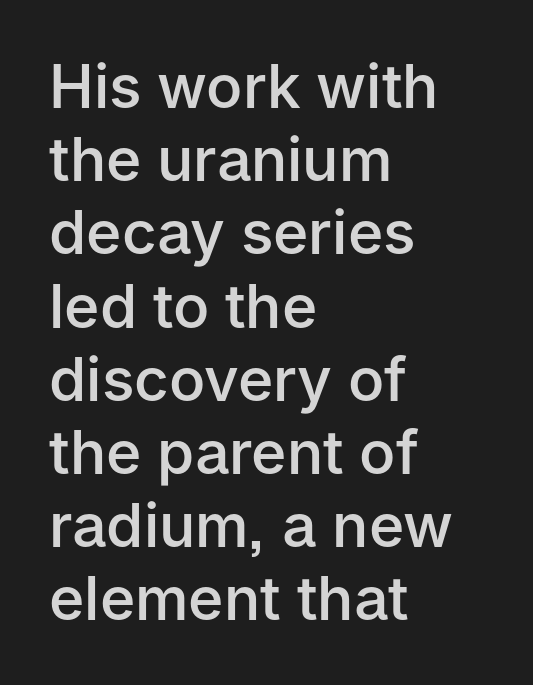
{"serif": "no", "italic": "no", "bold": "semi", "weight": "semibold", "width": "normal", "stroke_contrast": "low", "x_height": "medium", "monospaced": "no", "underline": "no", "align": "left", "line_spacing_ratio": 1.22, "letter_spacing": "normal", "letter_spacing_em": 0.0, "glyph_px": 60}
